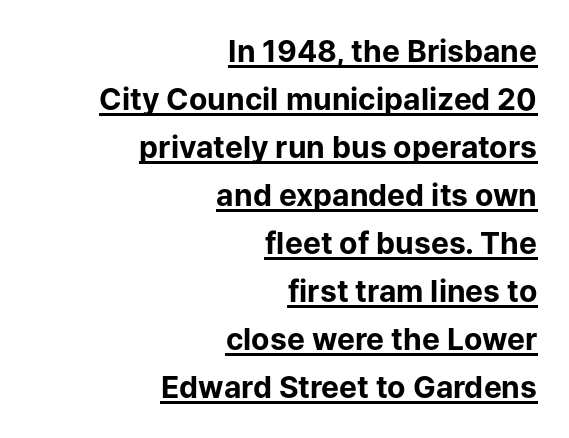
The image shows 30 px bold sans-serif type, upright; set right-aligned, normal line spacing (1.6x), normal letter spacing, underlined; low stroke contrast and a medium x-height.
